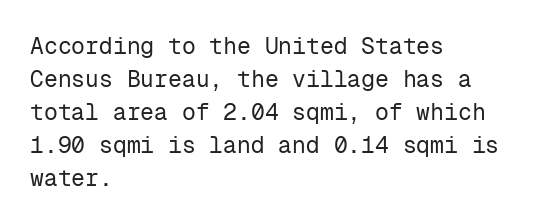
{"italic": "no", "bold": "no", "underline": "no", "align": "left", "line_spacing": "normal", "line_spacing_ratio": 1.43, "letter_spacing": "normal", "letter_spacing_em": 0.0, "glyph_px": 23}
